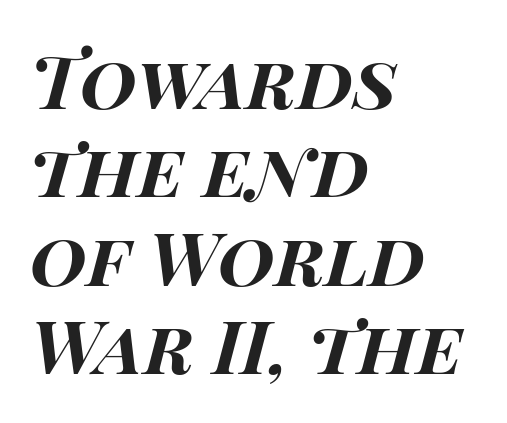
Nothing unusual about the tracking: characters are spaced as the font intends. Bold? Absolutely — the strokes are thick and heavy. The rendering uses natural spacing where letterforms have individual widths. Every character sits at an angle, as italics do.
